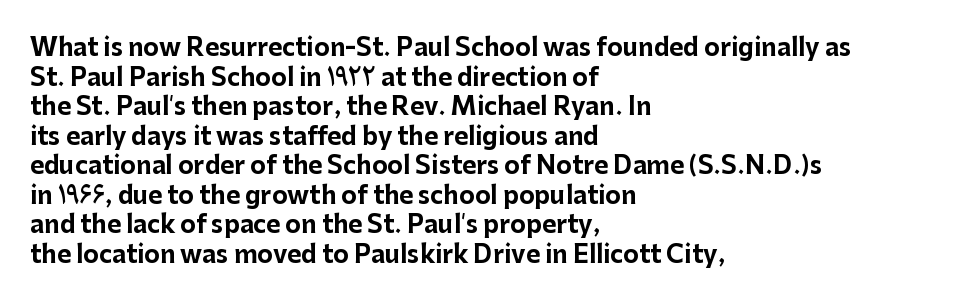
The image shows 24 px bold type, upright; set left-aligned, line spacing 1.23x, normal letter spacing, not underlined.
